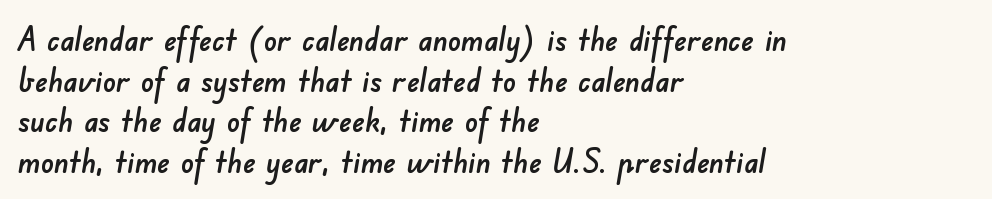
Anything drawn beneath the words? Only blank space. Does the copy run flush right? No — it runs flush left. Is this a fixed-width face? No — the glyphs have proportional, varying widths. Notice how descenders clear the ascenders below comfortably — that's standard leading.
